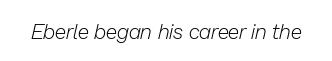
The image shows 21 px text type, italic (leaning right); set normal letter spacing, not underlined.
